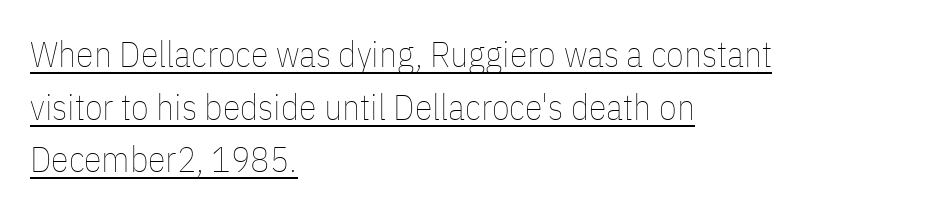
{"italic": "no", "bold": "no", "weight": "thin", "width": "condensed", "stroke_contrast": "low", "x_height": "medium", "monospaced": "no", "underline": "yes", "align": "left", "line_spacing": "normal", "line_spacing_ratio": 1.46, "letter_spacing": "normal", "letter_spacing_em": 0.0, "glyph_px": 36}
